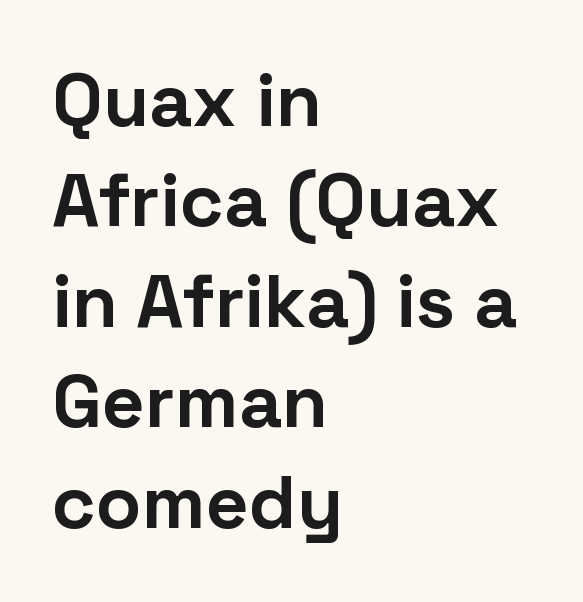
The image shows 75 px bold sans-serif type, upright; set left-aligned, normal line spacing (1.34x), normal letter spacing, not underlined; low stroke contrast and a medium x-height.
